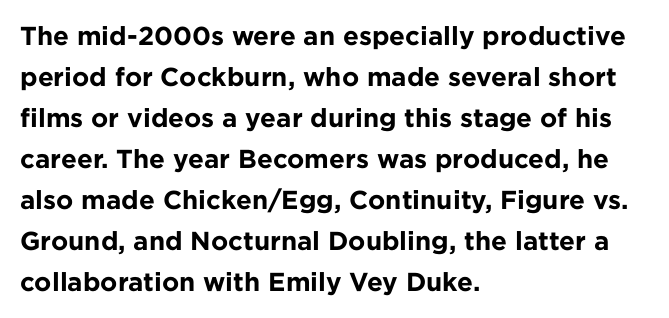
The image shows 26 px bold type, upright; set left-aligned, normal line spacing (1.58x), normal letter spacing, not underlined.
